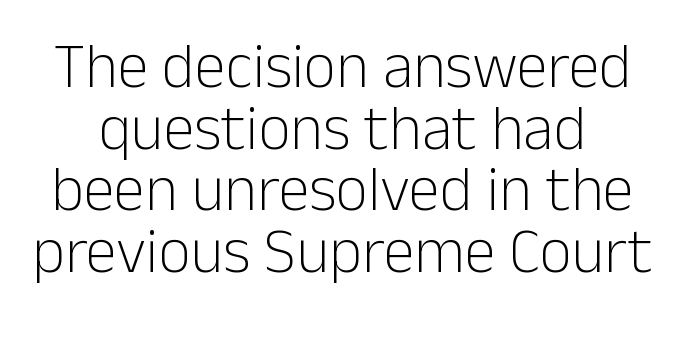
The image shows 63 px light sans-serif type, upright; set tight line spacing (0.98x), normal letter spacing, not underlined; low stroke contrast and a medium x-height.
